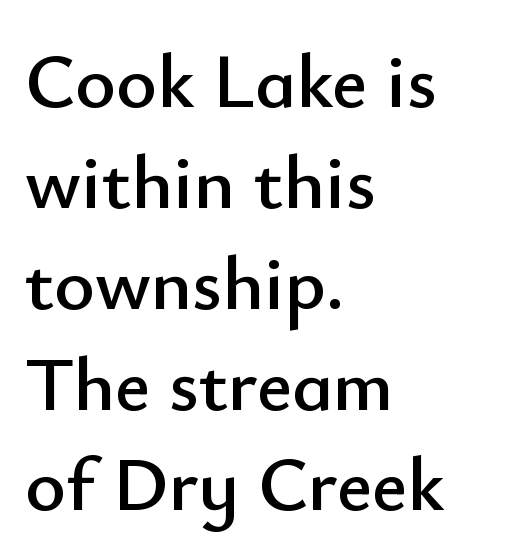
Q: Is the text italic (slanted)? A: No, it is upright.
Q: Is the typeface a serif or a sans-serif typeface? A: Sans-serif.
Q: Is the text underlined? A: No.
Q: How is the paragraph aligned? A: Left-aligned.
Q: Is the spacing between letters normal or unusually wide? A: Normal.
Q: Is the spacing between lines tight, normal or loose? A: Normal.
Q: Width (condensed, normal, or wide)? A: Normal.
Q: Stroke contrast? A: Low.
Q: x-height? A: Small.
Q: Monospaced? A: No.
